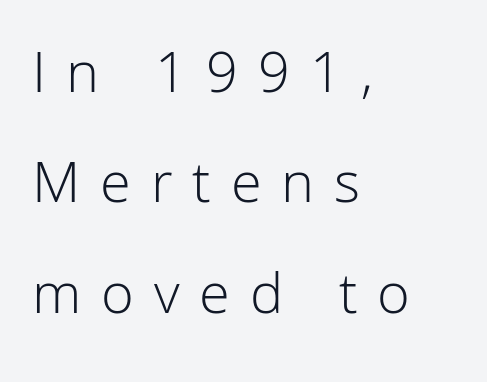
{"serif": "no", "italic": "no", "bold": "no", "weight": "light", "width": "normal", "stroke_contrast": "low", "x_height": "medium", "monospaced": "no", "underline": "no", "align": "left", "line_spacing_ratio": 1.84, "letter_spacing": "wide", "letter_spacing_em": 0.33, "glyph_px": 60}
